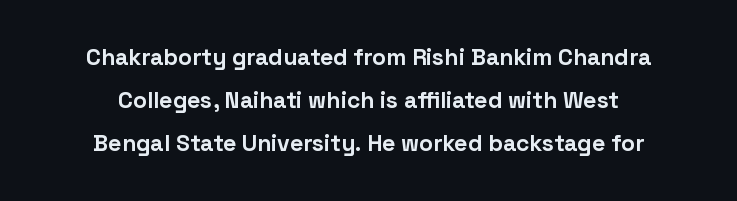
{"italic": "no", "bold": "yes", "underline": "no", "align": "center", "line_spacing_ratio": 1.87, "letter_spacing": "normal", "letter_spacing_em": 0.0, "glyph_px": 23}
